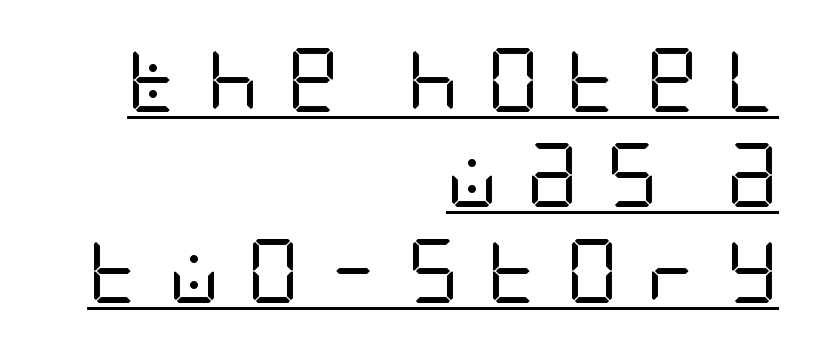
The image shows 64 px regular-weight, condensed sans-serif type, upright; set right-aligned, normal line spacing (1.49x), unusually wide letter spacing (+0.43 em), underlined; low stroke contrast and a large x-height.
